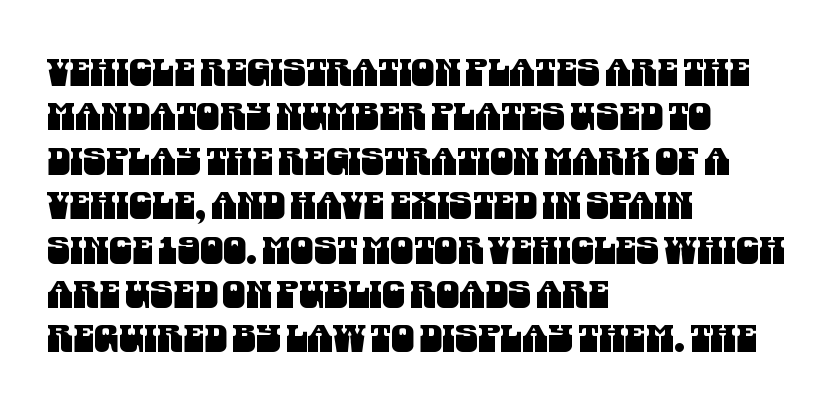
The image shows 37 px condensed sans-serif type; set left-aligned, line spacing 1.2x, normal letter spacing, not underlined; medium stroke contrast and a large x-height.
